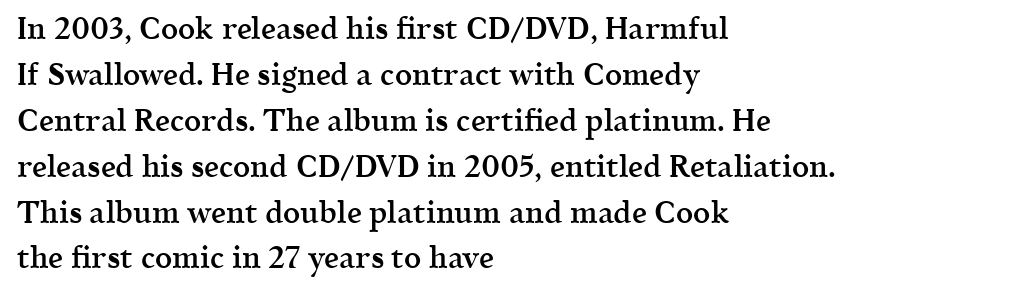
In terms of leading, this rendering sits right in the middle. Nothing unusual about the tracking: characters are spaced as the font intends. Character widths vary here, with narrow letters taking less room than wide ones. The type sits square on the baseline with zero lean. Heft: intermediate — a semibold.
